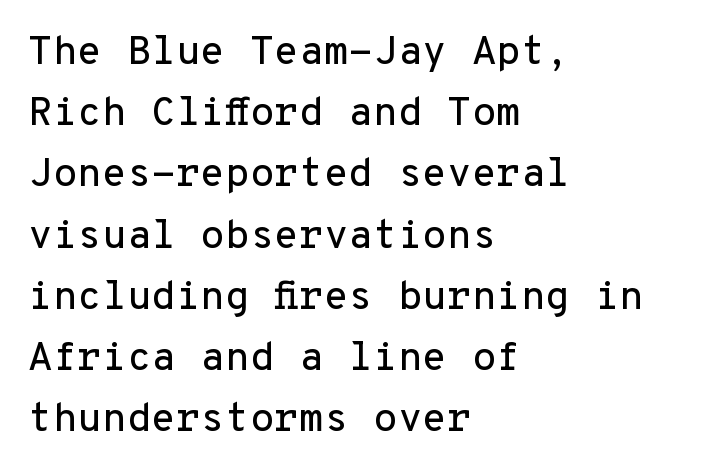
This sample uses plain, unmodified letter spacing. Each letter's strokes conclude bluntly, with no projecting serifs. Leftover space on each line is placed entirely after the last word. Designer's note — italics off, roman on. Fixed-width glyphs throughout — classic coding-font behaviour.
